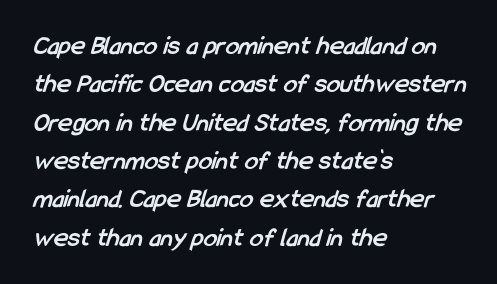
The setting favours the left margin, as ordinary paragraphs usually do. The baseline area is clear. Each glyph is drawn with heavy, bold strokes. Standard letterfit; no display-style spreading of the glyphs. A normal amount of white space separates one row of letters from the next.
